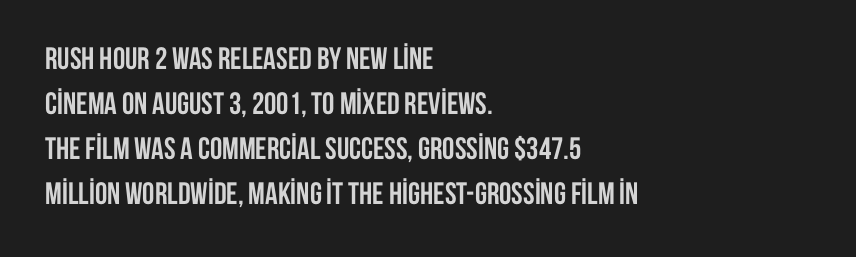
How are the letters spaced? Ordinarily, with no added tracking. These lines are composed in type without serifs. The typography opts for an upright posture over an oblique one. Note the varied advance widths — an 'i' is clearly narrower than an 'm'. The text block is weighted toward the left margin, trailing off unevenly rightward. Its strokes are broad and dark, the hallmark of bold type.
